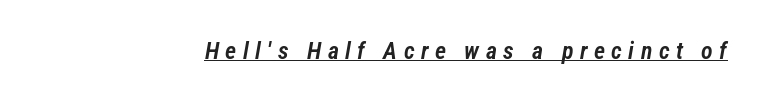
Q: Is the text bold? A: Semi-bold.
Q: Is the text italic (slanted)? A: Yes, it leans right by about 12 degrees.
Q: Is the text underlined? A: Yes.
Q: Is the spacing between letters normal or unusually wide? A: Unusually wide.
